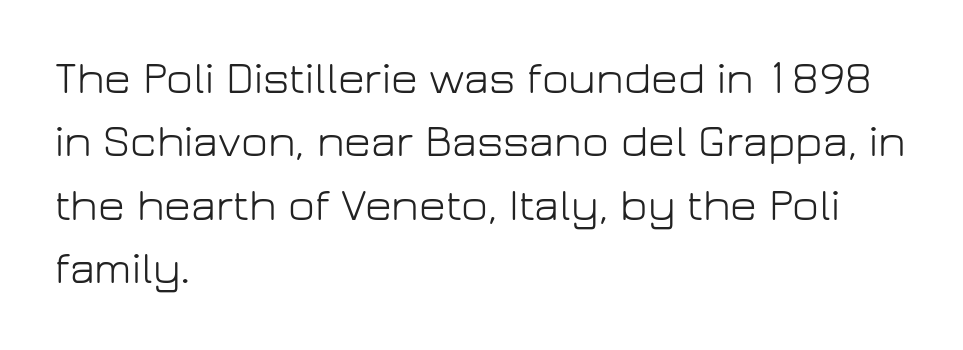
{"serif": "no", "italic": "no", "bold": "no", "weight": "light", "width": "normal", "stroke_contrast": "low", "x_height": "medium", "monospaced": "no", "underline": "no", "align": "left", "line_spacing": "normal", "line_spacing_ratio": 1.38, "letter_spacing": "normal", "letter_spacing_em": 0.0, "glyph_px": 46}
